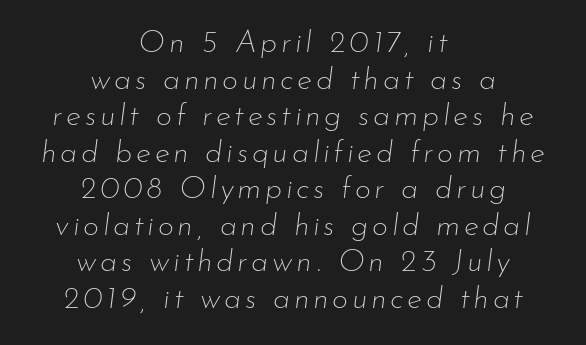
Check under the words: just untouched page. Looks like regular typesetting: each glyph gets only the width it needs. Both edges are ragged and mirror each other, which tells us the setting is centered. The letters look calm and open, with moderate or lighter stems.
